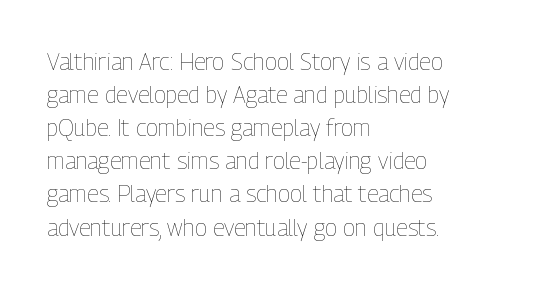
Q: Is the text bold? A: No.
Q: Is the text italic (slanted)? A: No, it is upright.
Q: Is the text underlined? A: No.
Q: How is the paragraph aligned? A: Left-aligned.
Q: Is the spacing between letters normal or unusually wide? A: Normal.
Q: Is the spacing between lines tight, normal or loose? A: Normal.
